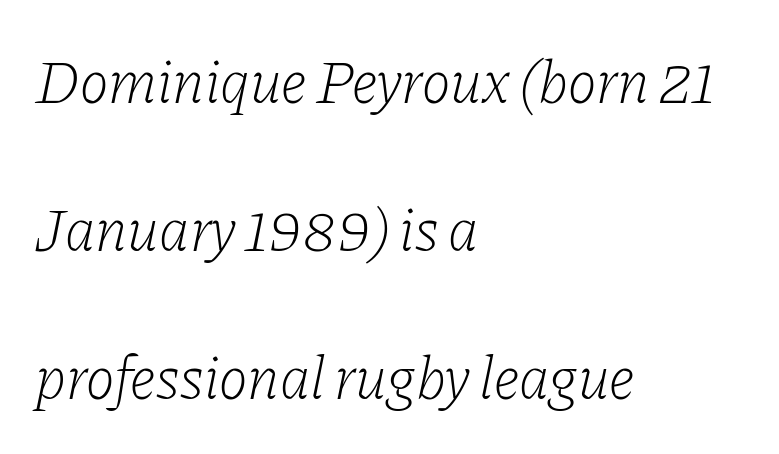
The image shows 61 px light serif type, italic (leaning right); set left-aligned, loose line spacing (2.43x), normal letter spacing, not underlined; low stroke contrast and a medium x-height.
